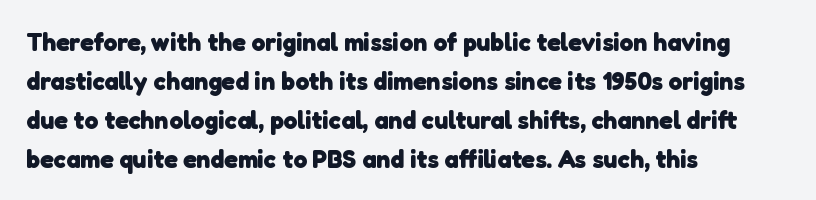
The area under the type is left untouched. Nobody touched the tracking dial on this one. Summary of vertical rhythm: regular, with standard interline spacing. These lines are set flush left with a ragged right edge. Typographic density is high because the face is bold.
